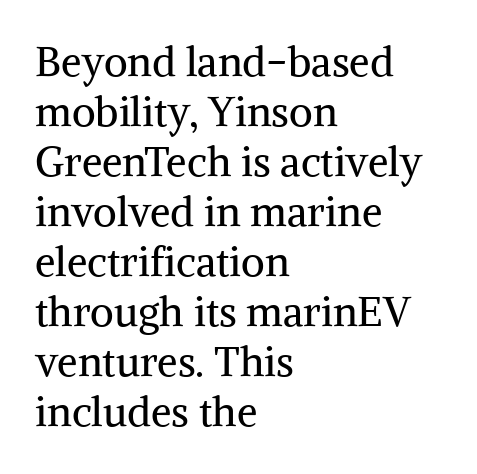
Q: Is the text bold? A: No.
Q: Is the text italic (slanted)? A: No, it is upright.
Q: Is the typeface a serif or a sans-serif typeface? A: Serif.
Q: Is the text underlined? A: No.
Q: How is the paragraph aligned? A: Left-aligned.
Q: Is the spacing between letters normal or unusually wide? A: Normal.
Q: Width (condensed, normal, or wide)? A: Normal.
Q: Stroke contrast? A: Medium.
Q: x-height? A: Medium.
Q: Monospaced? A: No.
